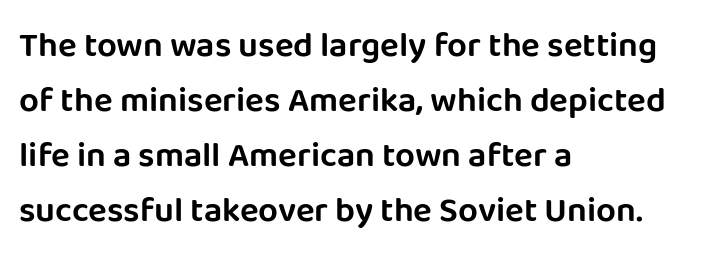
The image shows 35 px sans-serif type, upright; set left-aligned, normal line spacing (1.57x), normal letter spacing, not underlined; low stroke contrast and a large x-height.
